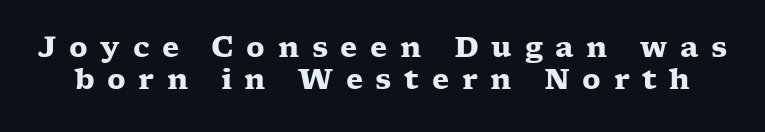
Q: Is the text bold? A: Yes.
Q: Is the text italic (slanted)? A: No, it is upright.
Q: Is the typeface a serif or a sans-serif typeface? A: Serif.
Q: Is the text underlined? A: No.
Q: Is the spacing between letters normal or unusually wide? A: Unusually wide.
Q: Is the spacing between lines tight, normal or loose? A: Tight.
Q: Width (condensed, normal, or wide)? A: Wide.
Q: Stroke contrast? A: Low.
Q: x-height? A: Medium.
Q: Monospaced? A: No.
